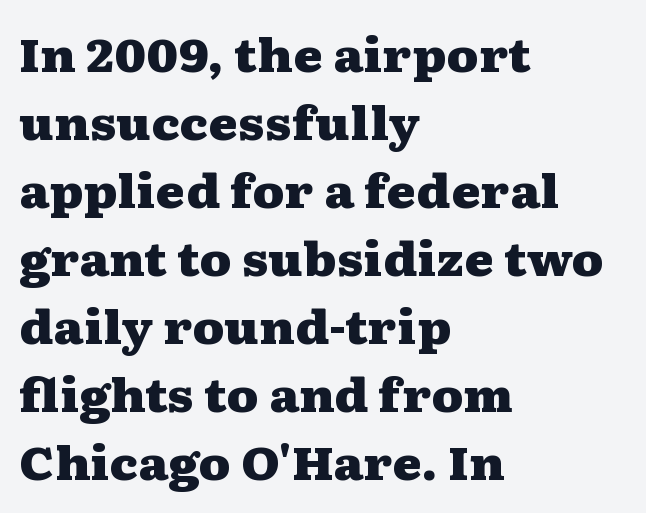
{"serif": "yes", "italic": "no", "bold": "yes", "weight": "heavy", "width": "wide", "stroke_contrast": "medium", "x_height": "medium", "monospaced": "no", "underline": "no", "align": "left", "line_spacing": "normal", "line_spacing_ratio": 1.51, "letter_spacing": "normal", "letter_spacing_em": 0.0, "glyph_px": 45}
